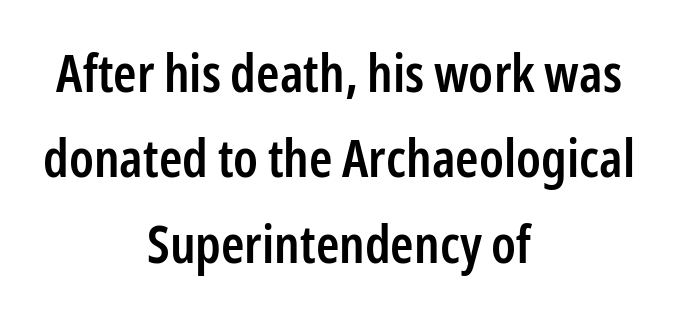
{"serif": "no", "italic": "no", "bold": "semi", "weight": "semibold", "width": "condensed", "stroke_contrast": "low", "x_height": "medium", "monospaced": "no", "underline": "no", "align": "center", "line_spacing": "normal", "line_spacing_ratio": 1.61, "letter_spacing": "normal", "letter_spacing_em": 0.0, "glyph_px": 53}
